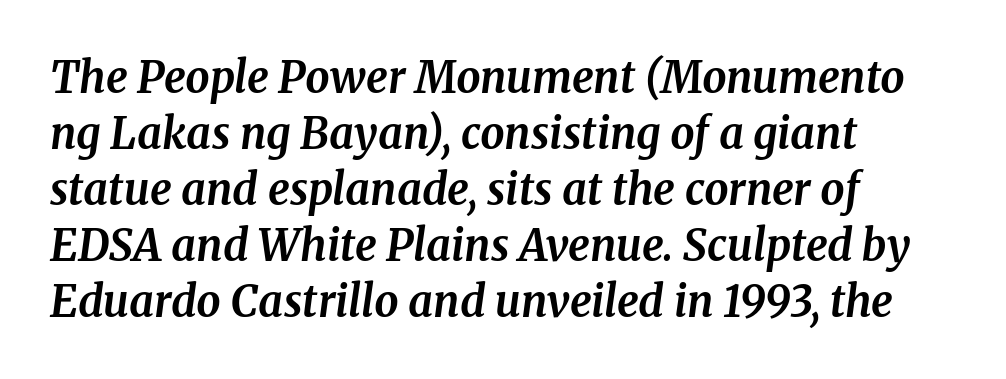
{"serif": "yes", "italic": "yes", "lean": "right", "slant_degrees": 8, "bold": "yes", "weight": "bold", "width": "normal", "stroke_contrast": "medium", "x_height": "medium", "monospaced": "no", "underline": "no", "align": "left", "line_spacing": "normal", "line_spacing_ratio": 1.3, "letter_spacing": "normal", "letter_spacing_em": 0.0, "glyph_px": 43}
